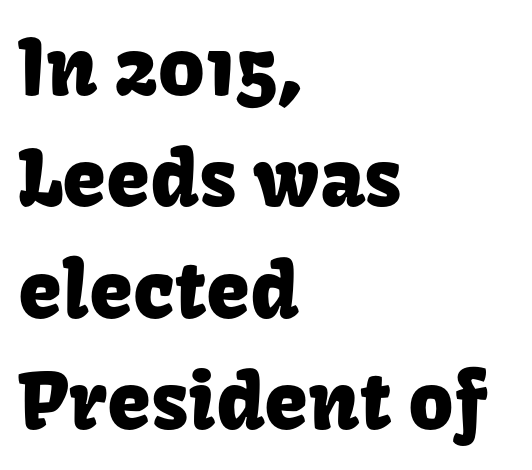
Q: Is the text italic (slanted)? A: No, it is upright.
Q: Is the typeface a serif or a sans-serif typeface? A: Sans-serif.
Q: Is the text underlined? A: No.
Q: How is the paragraph aligned? A: Left-aligned.
Q: Is the spacing between letters normal or unusually wide? A: Normal.
Q: Is the spacing between lines tight, normal or loose? A: Normal.
Q: Width (condensed, normal, or wide)? A: Normal.
Q: Stroke contrast? A: Low.
Q: x-height? A: Medium.
Q: Monospaced? A: No.
